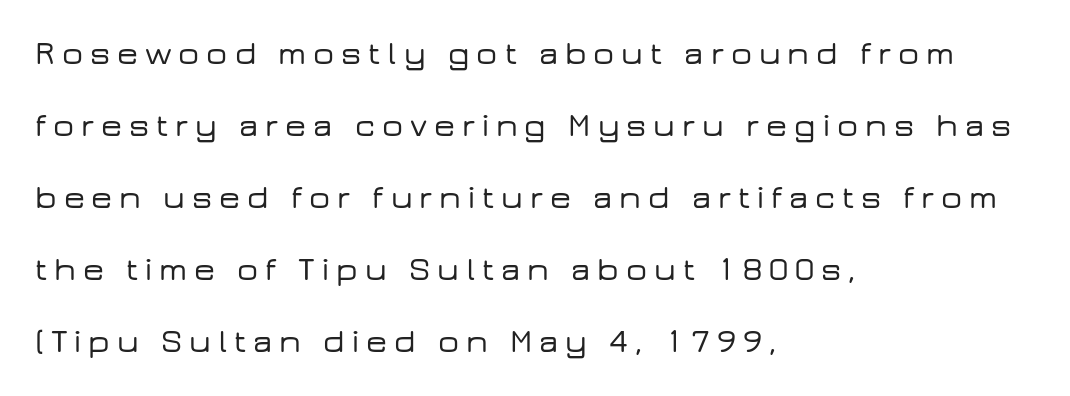
Q: Is the text italic (slanted)? A: No, it is upright.
Q: Is the typeface a serif or a sans-serif typeface? A: Sans-serif.
Q: Is the text underlined? A: No.
Q: How is the paragraph aligned? A: Left-aligned.
Q: Is the spacing between letters normal or unusually wide? A: Unusually wide.
Q: Is the spacing between lines tight, normal or loose? A: Loose.
Q: Width (condensed, normal, or wide)? A: Wide.
Q: Stroke contrast? A: Low.
Q: x-height? A: Medium.
Q: Monospaced? A: No.
